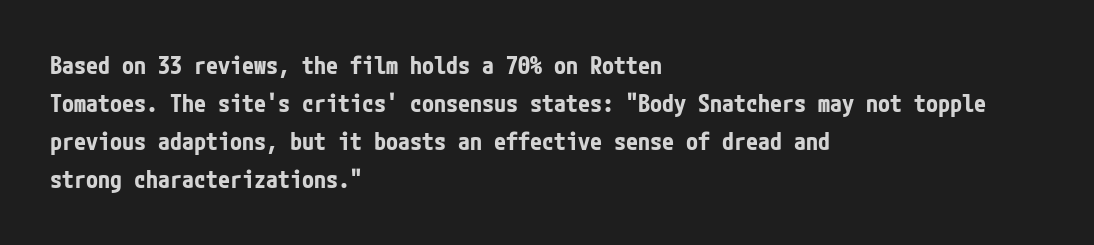
The image shows 24 px bold type, upright; set left-aligned, normal line spacing (1.59x), normal letter spacing, not underlined.
